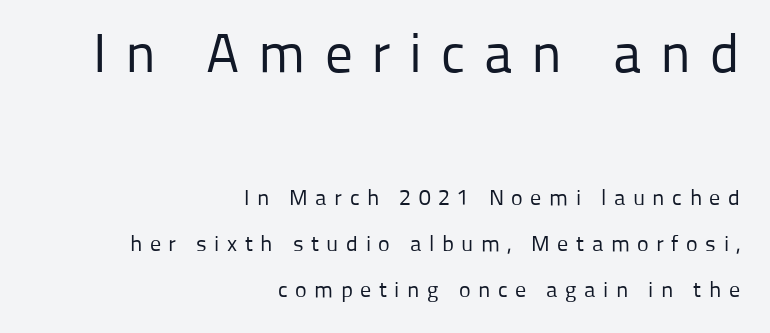
Proportional: the letters do not fall into vertical columns. Stem width sits at or under what a default text font uses. Short and long lines alike share a common ending point at right. Honestly, the rows look like they've been pulled way apart.
